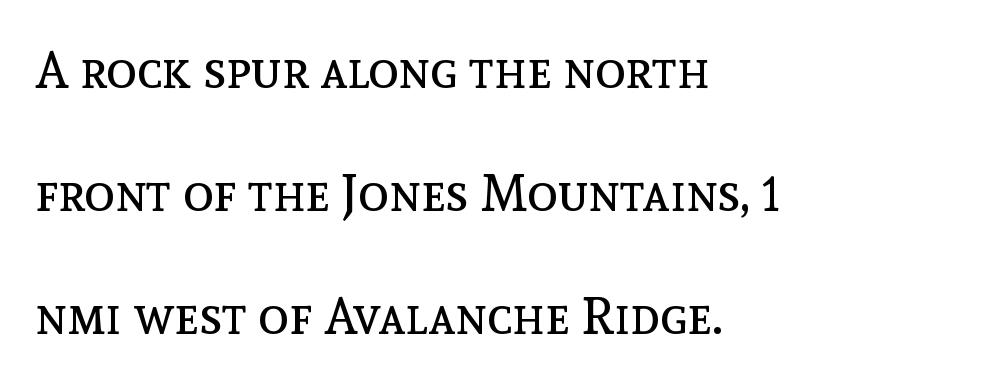
Looks like regular typesetting: each glyph gets only the width it needs. The compositor pushed each line to the left boundary. Rows of type keep a wide berth in the vertical direction. The tracking reads as untouched default to a designer's eye. A roman cut, with each character standing at attention.
